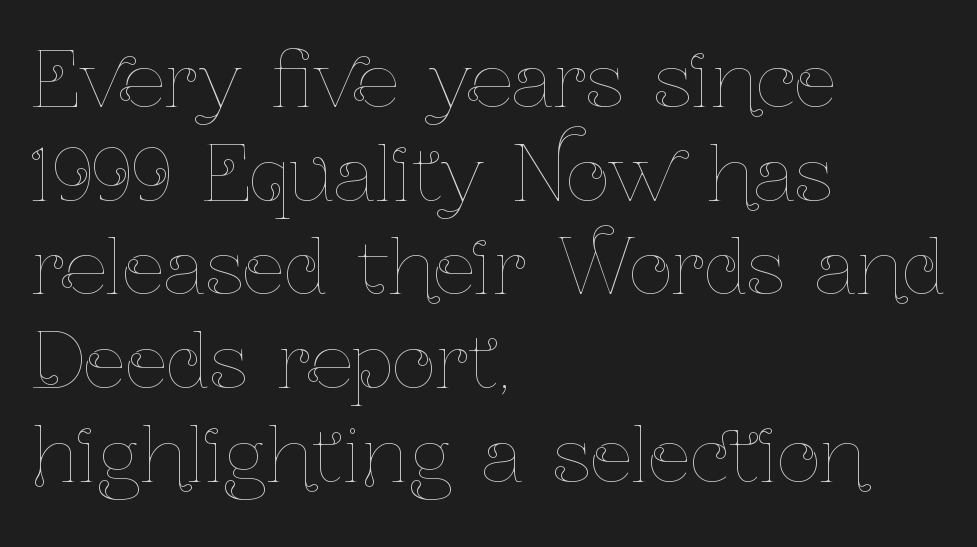
Rows of type keep a routine distance in the vertical direction. Each letter keeps its own natural width here, so spacing adapts to shape. Check under the words: just untouched page. Do the letters lean? They stand straight. Stroke thickness stays within the range of a standard reading face or lighter. Typeset ragged right — the left edge is the straight one.
